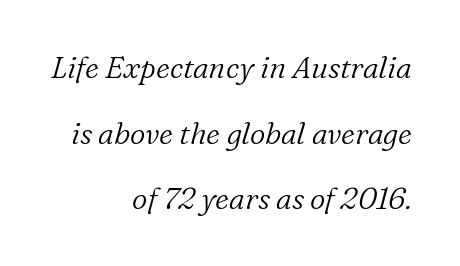
A clean baseline with only descenders dipping below it. This sample uses a serif face. The type is set solid horizontally, with unmodified tracking. Think of a printed novel: that variable character pitch is what you see here.
